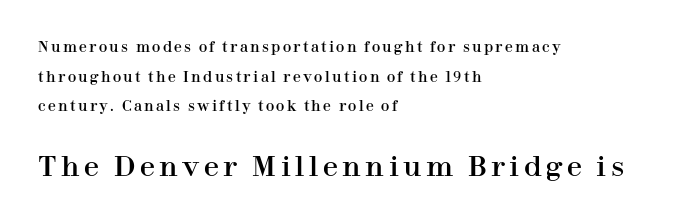
Q: Is the text italic (slanted)? A: No, it is upright.
Q: Is the text underlined? A: No.
Q: How is the paragraph aligned? A: Left-aligned.
Q: Is the spacing between lines tight, normal or loose? A: Loose.
Q: Which block of text is set in a larger size, the first (top) or the second (bottom)? A: The second (bottom) one.
